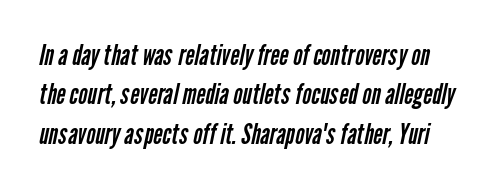
The image shows 28 px regular-weight, condensed sans-serif type; set normal line spacing (1.41x), normal letter spacing, not underlined; low stroke contrast and a medium x-height.
